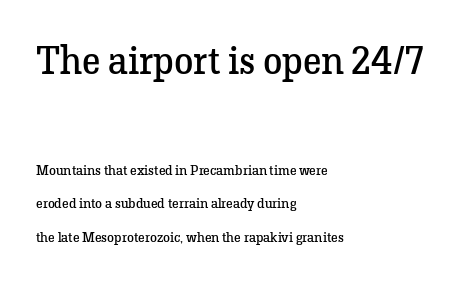
{"serif": "yes", "italic": "no", "bold": "no", "weight": "regular", "width": "normal", "stroke_contrast": "low", "x_height": "medium", "monospaced": "no", "underline": "no", "align": "left", "line_spacing": "loose", "line_spacing_ratio": 2.4, "letter_spacing": "normal", "letter_spacing_em": 0.0, "larger_block": "first", "size_ratio": 2.79, "glyph_px": 39}
